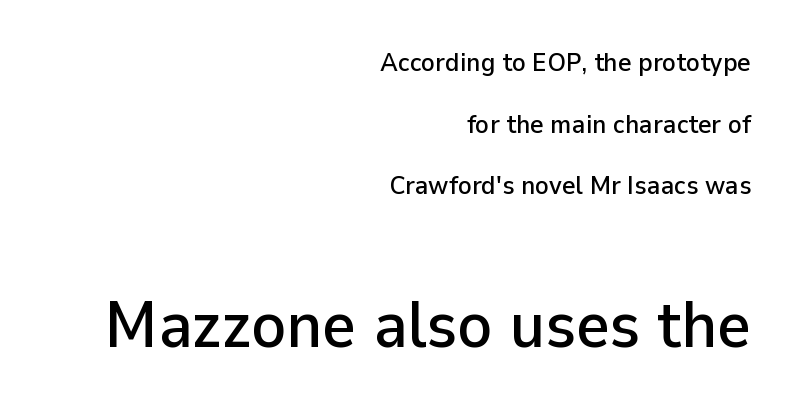
Q: Is the text italic (slanted)? A: No, it is upright.
Q: Is the typeface a serif or a sans-serif typeface? A: Sans-serif.
Q: Is the text underlined? A: No.
Q: How is the paragraph aligned? A: Right-aligned.
Q: Is the spacing between letters normal or unusually wide? A: Normal.
Q: Is the spacing between lines tight, normal or loose? A: Loose.
Q: Which block of text is set in a larger size, the first (top) or the second (bottom)? A: The second (bottom) one.
Q: Width (condensed, normal, or wide)? A: Normal.
Q: Stroke contrast? A: Low.
Q: x-height? A: Medium.
Q: Monospaced? A: No.
